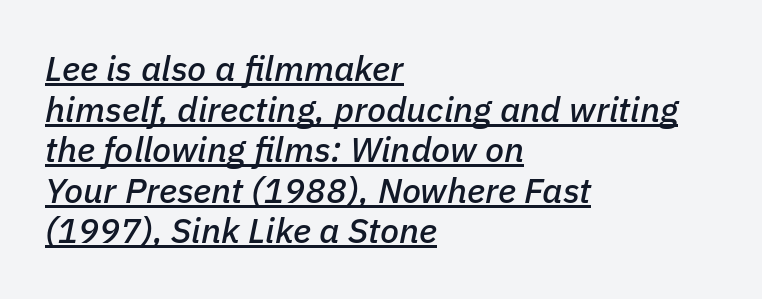
{"italic": "yes", "lean": "right", "slant_degrees": 11, "width": "normal", "stroke_contrast": "low", "x_height": "medium", "monospaced": "no", "underline": "yes", "align": "left", "line_spacing_ratio": 1.16, "letter_spacing": "normal", "letter_spacing_em": 0.0, "glyph_px": 35}
